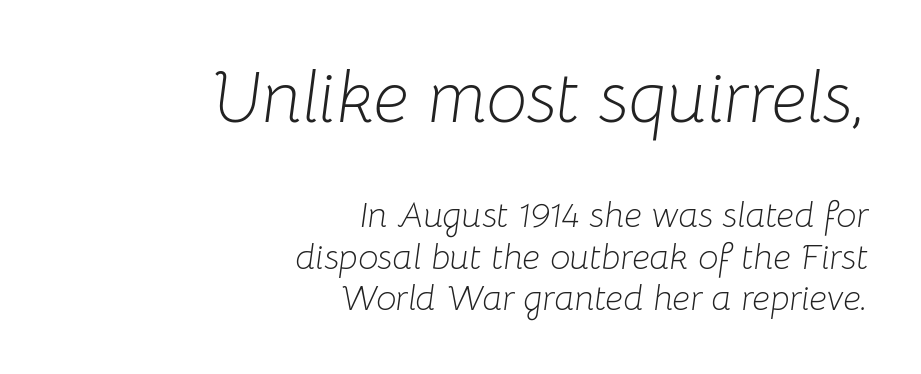
The image shows 72 px light type, italic (leaning right); set right-aligned, tight line spacing (1.15x), normal letter spacing, not underlined; the first (top) block is 2.0x larger; low stroke contrast and a medium x-height.
